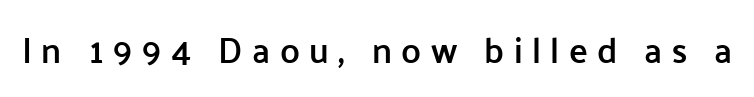
{"serif": "no", "italic": "no", "bold": "semi", "weight": "semibold", "width": "normal", "stroke_contrast": "low", "x_height": "medium", "monospaced": "no", "underline": "no", "letter_spacing": "wide", "letter_spacing_em": 0.27, "glyph_px": 35}
